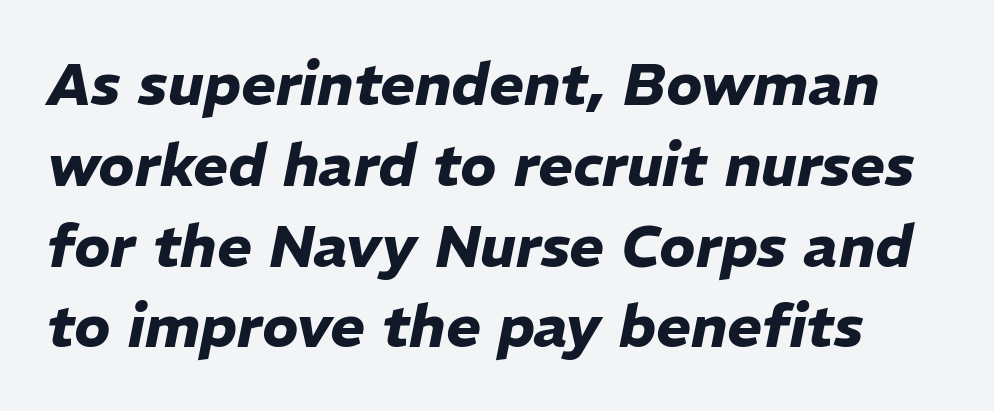
{"italic": "yes", "lean": "right", "slant_degrees": 11, "bold": "yes", "weight": "heavy", "width": "normal", "stroke_contrast": "low", "x_height": "medium", "monospaced": "no", "underline": "no", "line_spacing": "normal", "line_spacing_ratio": 1.37, "letter_spacing": "normal", "letter_spacing_em": 0.0, "glyph_px": 59}
